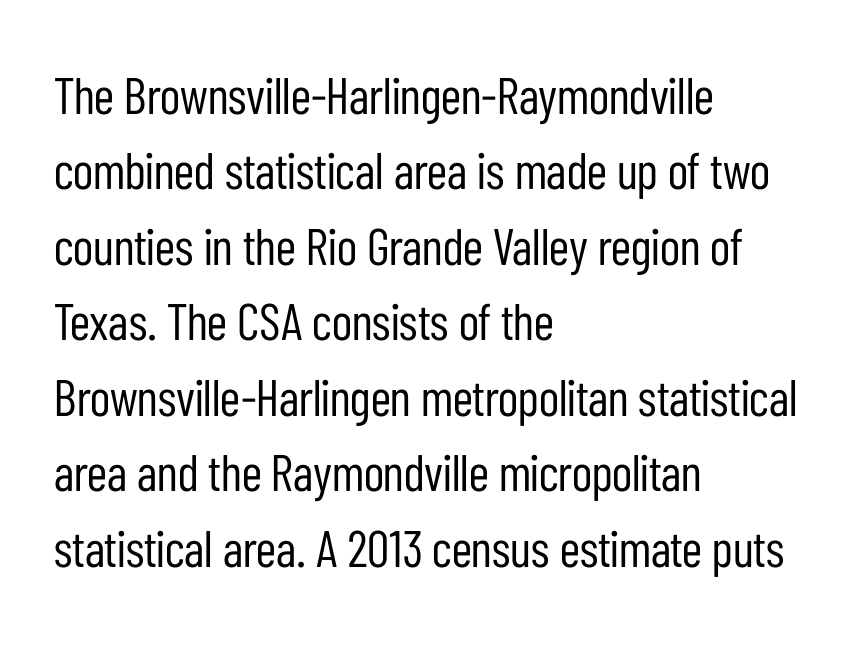
{"serif": "no", "italic": "no", "bold": "no", "weight": "regular", "width": "condensed", "stroke_contrast": "low", "x_height": "medium", "monospaced": "no", "underline": "no", "align": "left", "line_spacing": "normal", "line_spacing_ratio": 1.48, "letter_spacing": "normal", "letter_spacing_em": 0.0, "glyph_px": 51}
